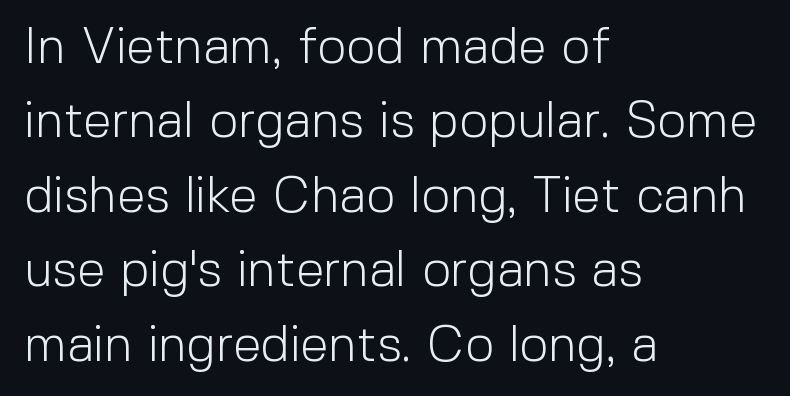
Notice how descenders clear the ascenders below comfortably — that's standard leading. Every character sits straight up, as roman type does. The characters display no serif detailing; their extremities are plain. The font sits on the lighter half of the weight spectrum, regular included. Looks like regular typesetting: each glyph gets only the width it needs. The words here are not underlined.
